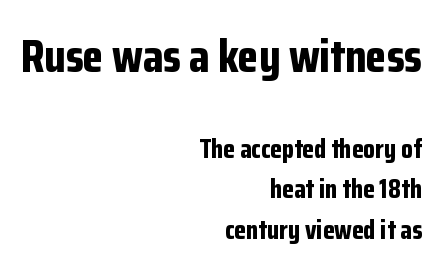
{"serif": "no", "italic": "no", "bold": "yes", "weight": "bold", "width": "condensed", "stroke_contrast": "low", "x_height": "medium", "monospaced": "no", "underline": "no", "align": "right", "line_spacing": "normal", "line_spacing_ratio": 1.51, "letter_spacing": "normal", "letter_spacing_em": 0.0, "larger_block": "first", "size_ratio": 1.74, "glyph_px": 47}
